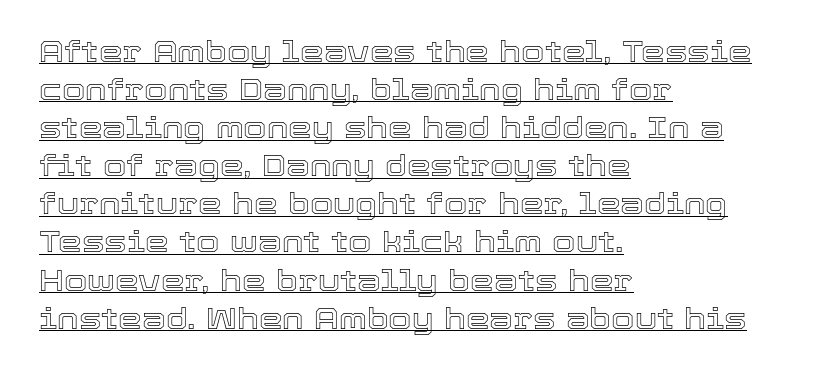
The image shows 30 px text type, upright; set left-aligned, normal line spacing (1.27x), normal letter spacing, underlined; a medium x-height.
